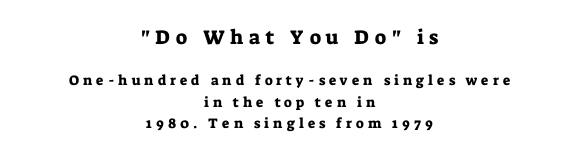
Posture: vertical. The earlier block is typeset at a bigger size than the later block. If you measured baseline to baseline, you'd find a middling distance. The specimen omits any rule beneath the text block's lines. The tracking reads as deliberately expanded to a designer's eye. Where is the straight margin? There isn't one; the lines are centered.
